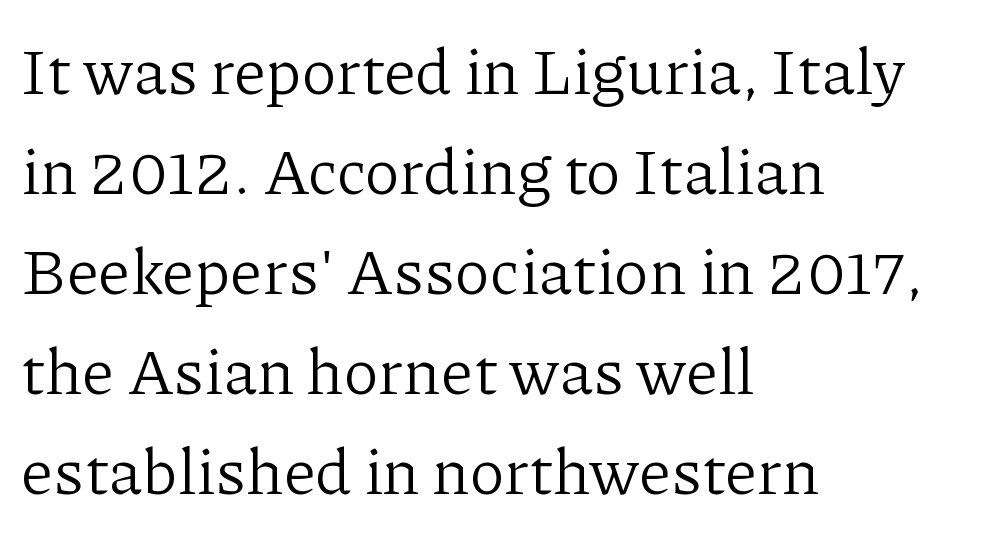
Q: Is the text bold? A: No.
Q: Is the text italic (slanted)? A: No, it is upright.
Q: Is the typeface a serif or a sans-serif typeface? A: Serif.
Q: Is the text underlined? A: No.
Q: How is the paragraph aligned? A: Left-aligned.
Q: Is the spacing between letters normal or unusually wide? A: Normal.
Q: Is the spacing between lines tight, normal or loose? A: Normal.
Q: Width (condensed, normal, or wide)? A: Normal.
Q: Stroke contrast? A: Low.
Q: x-height? A: Medium.
Q: Monospaced? A: No.
